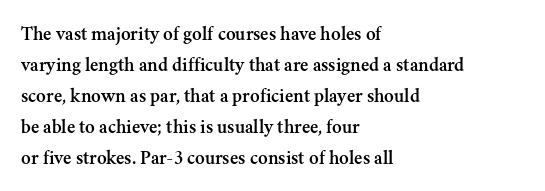
{"italic": "no", "underline": "no", "align": "left", "line_spacing": "normal", "line_spacing_ratio": 1.55, "letter_spacing": "normal", "letter_spacing_em": 0.0, "glyph_px": 20}
